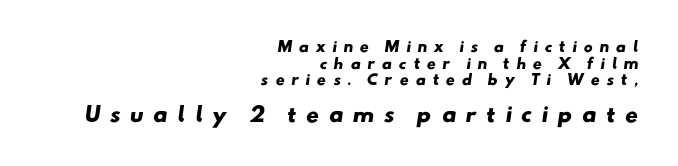
Q: Is the text bold? A: Yes.
Q: Is the text underlined? A: No.
Q: How is the paragraph aligned? A: Right-aligned.
Q: Is the spacing between letters normal or unusually wide? A: Unusually wide.
Q: Which block of text is set in a larger size, the first (top) or the second (bottom)? A: The second (bottom) one.
